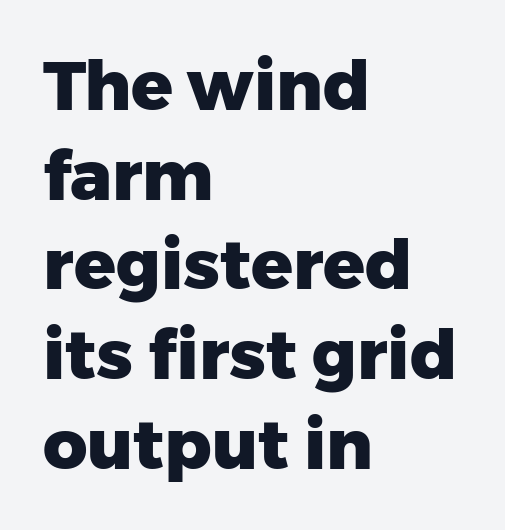
Q: Is the text bold? A: Yes.
Q: Is the text italic (slanted)? A: No, it is upright.
Q: Is the typeface a serif or a sans-serif typeface? A: Sans-serif.
Q: Is the text underlined? A: No.
Q: How is the paragraph aligned? A: Left-aligned.
Q: Is the spacing between letters normal or unusually wide? A: Normal.
Q: Is the spacing between lines tight, normal or loose? A: Normal.
Q: Width (condensed, normal, or wide)? A: Normal.
Q: Stroke contrast? A: Low.
Q: x-height? A: Medium.
Q: Monospaced? A: No.
